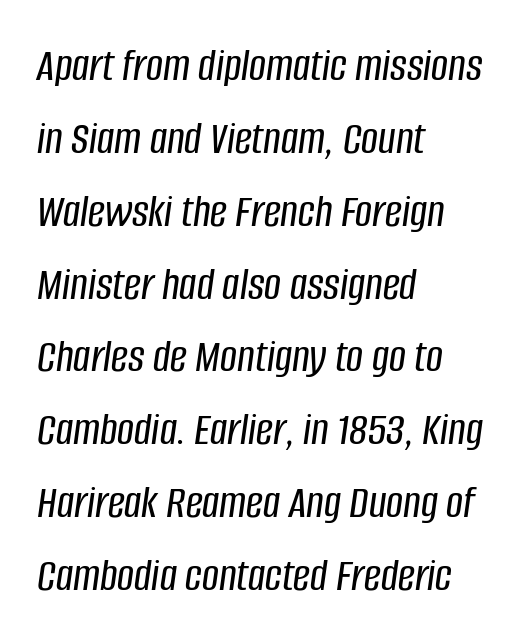
{"italic": "yes", "lean": "right", "slant_degrees": 8, "width": "condensed", "stroke_contrast": "low", "x_height": "large", "monospaced": "no", "underline": "no", "align": "left", "line_spacing": "normal", "line_spacing_ratio": 1.55, "letter_spacing": "normal", "letter_spacing_em": 0.0, "glyph_px": 47}
